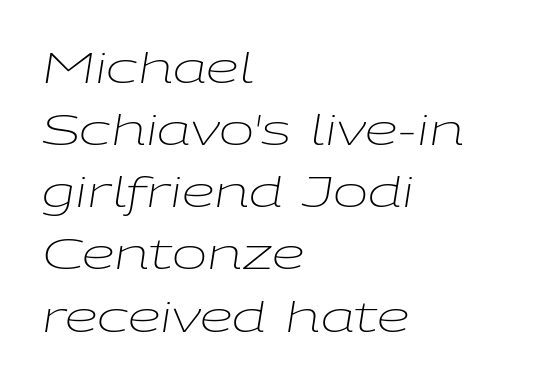
The image shows 42 px light, wide type, italic (leaning right); set left-aligned, normal line spacing (1.48x), normal letter spacing, not underlined; low stroke contrast and a medium x-height.
